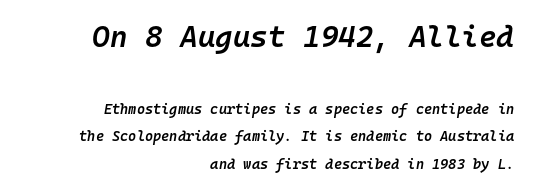
The image shows 30 px semibold type, italic (leaning right), monospaced; set right-aligned, loose line spacing (1.94x), normal letter spacing, not underlined; the first (top) block is 2.14x larger; low stroke contrast and a medium x-height.
